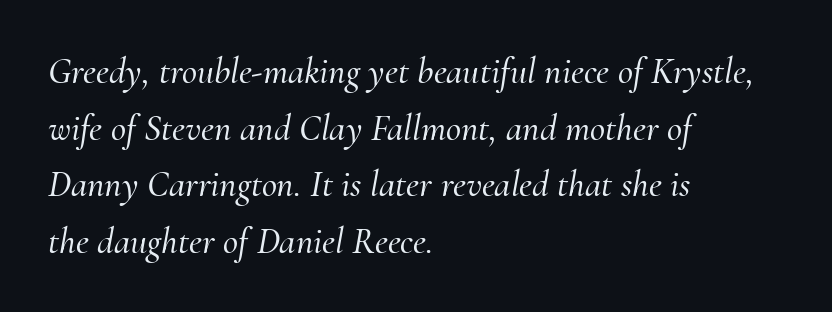
The image shows 37 px serif type, italic (leaning right); set left-aligned, normal line spacing (1.53x), normal letter spacing, not underlined; medium stroke contrast and a small x-height.
